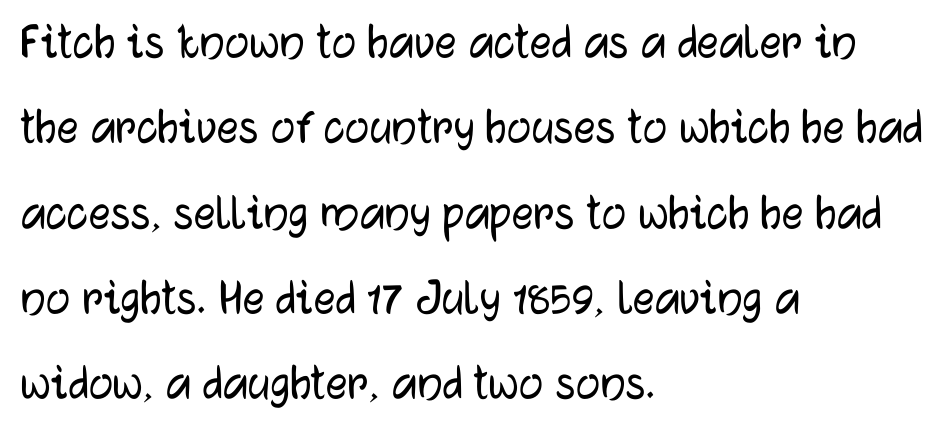
Normally led — the rows are evenly, conventionally spaced. The foot of each line stays bare and open. Looks like regular typesetting: each glyph gets only the width it needs. The specimen reads as upright at a glance.
